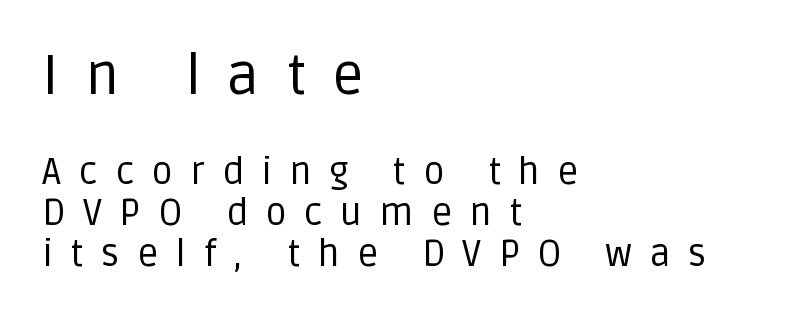
{"serif": "no", "italic": "no", "bold": "no", "weight": "regular", "width": "normal", "stroke_contrast": "low", "x_height": "large", "monospaced": "no", "underline": "no", "align": "left", "line_spacing": "tight", "line_spacing_ratio": 1.11, "letter_spacing": "wide", "letter_spacing_em": 0.47, "larger_block": "first", "size_ratio": 1.51, "glyph_px": 56}
